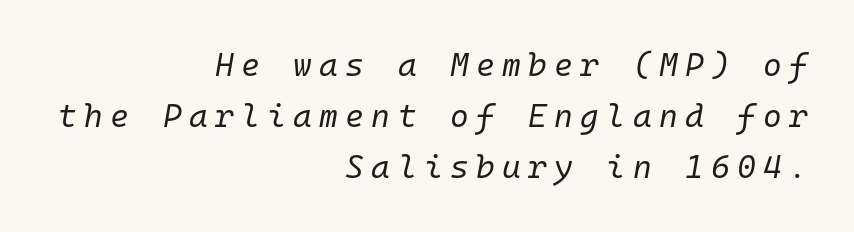
Q: Is the text bold? A: No.
Q: Is the text italic (slanted)? A: Yes, it leans right by about 10 degrees.
Q: Is the text underlined? A: No.
Q: How is the paragraph aligned? A: Right-aligned.
Q: Is the spacing between letters normal or unusually wide? A: Unusually wide.
Q: Is the spacing between lines tight, normal or loose? A: Normal.
Q: Width (condensed, normal, or wide)? A: Normal.
Q: Stroke contrast? A: Low.
Q: x-height? A: Medium.
Q: Monospaced? A: Yes.
